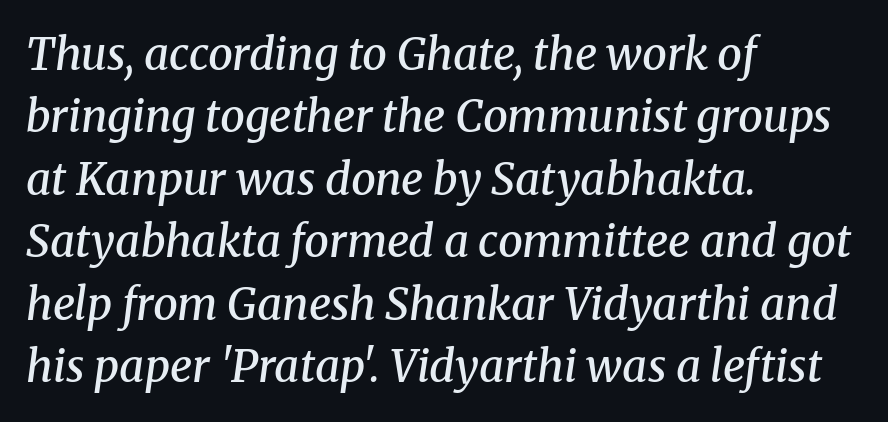
Does the weight exceed regular? Yes, but only to semibold. Honestly, the letter spacing is just normal — you wouldn't notice it. Glance below the letters and you will spot only blank space. The letters are slanted; this is an italic face.
